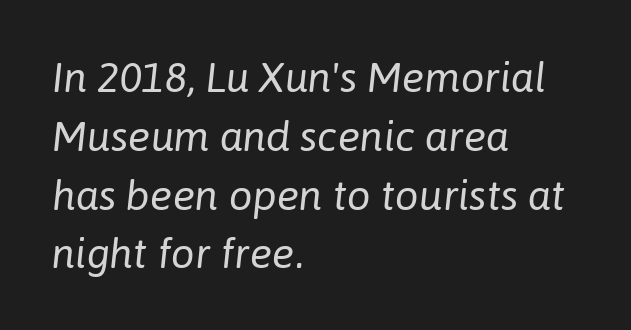
The image shows 42 px regular-weight type, italic (leaning right); set left-aligned, normal line spacing (1.4x), normal letter spacing, not underlined; low stroke contrast and a medium x-height.
